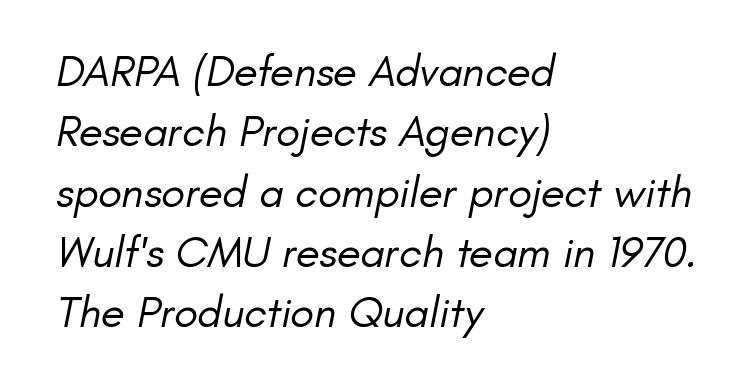
Q: Is the text bold? A: No.
Q: Is the typeface a serif or a sans-serif typeface? A: Sans-serif.
Q: Is the text underlined? A: No.
Q: How is the paragraph aligned? A: Left-aligned.
Q: Is the spacing between letters normal or unusually wide? A: Normal.
Q: Is the spacing between lines tight, normal or loose? A: Normal.
Q: Width (condensed, normal, or wide)? A: Normal.
Q: Stroke contrast? A: Low.
Q: x-height? A: Small.
Q: Monospaced? A: No.
